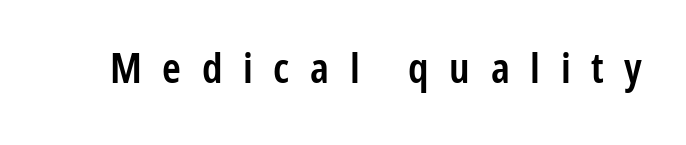
Q: Is the text bold? A: Semi-bold.
Q: Is the text italic (slanted)? A: No, it is upright.
Q: Is the typeface a serif or a sans-serif typeface? A: Sans-serif.
Q: Is the text underlined? A: No.
Q: Is the spacing between letters normal or unusually wide? A: Unusually wide.
Q: Width (condensed, normal, or wide)? A: Condensed.
Q: Stroke contrast? A: Low.
Q: x-height? A: Medium.
Q: Monospaced? A: No.
